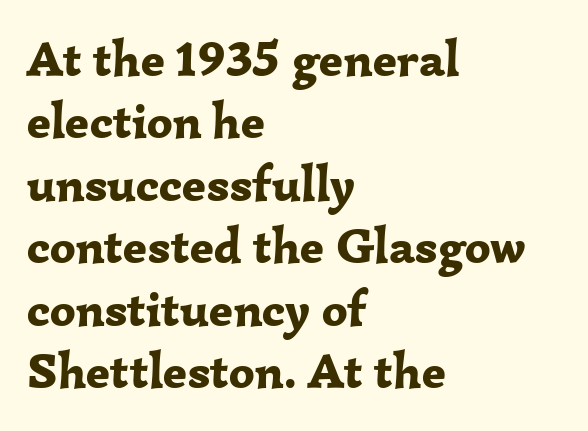
The image shows 50 px bold serif type, upright; set left-aligned, normal line spacing (1.25x), normal letter spacing, not underlined; low stroke contrast and a medium x-height.
